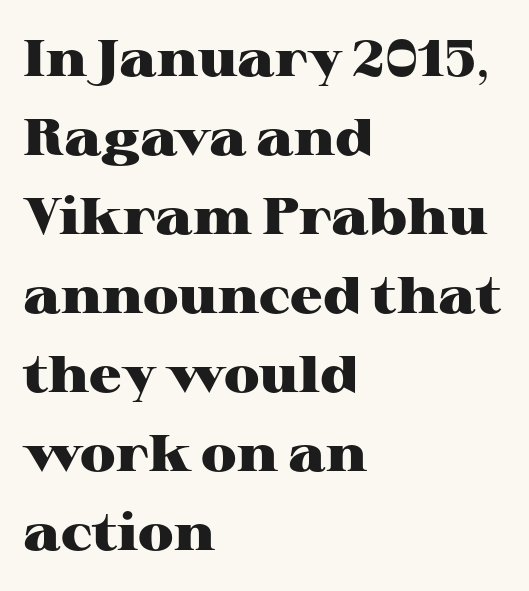
Q: Is the text bold? A: Yes.
Q: Is the text italic (slanted)? A: No, it is upright.
Q: Is the typeface a serif or a sans-serif typeface? A: Serif.
Q: Is the text underlined? A: No.
Q: How is the paragraph aligned? A: Left-aligned.
Q: Is the spacing between letters normal or unusually wide? A: Normal.
Q: Is the spacing between lines tight, normal or loose? A: Normal.
Q: Width (condensed, normal, or wide)? A: Wide.
Q: Stroke contrast? A: High.
Q: x-height? A: Medium.
Q: Monospaced? A: No.
